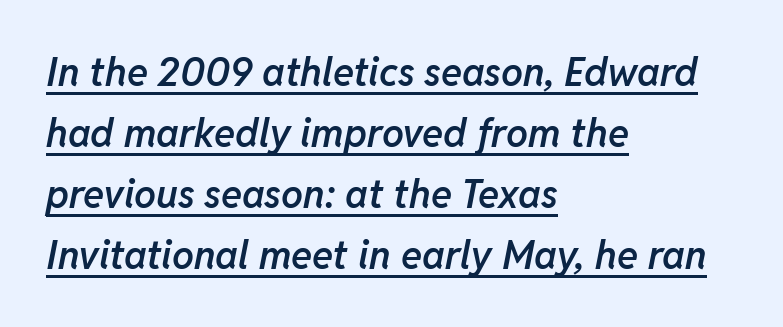
Inter-character spacing is left at the font's built-in metrics. Weight: semibold (demi). Has an underline been added? It has. The rendering applies a slant to the glyphs. You could not count columns in this text — the font is proportionally spaced.
